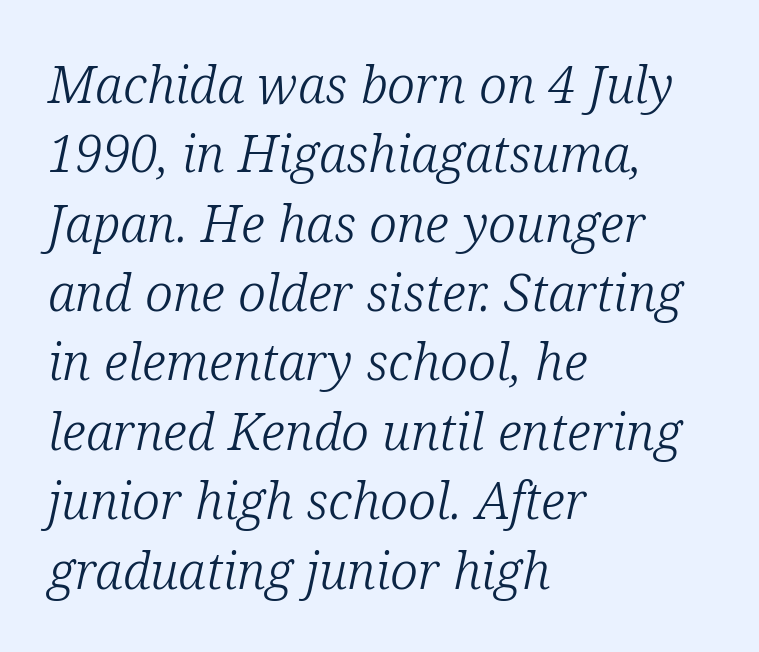
The specimen omits any rule beneath the text block's lines. Caption: standard tracking, unaltered. Note the varied advance widths — an 'i' is clearly narrower than an 'm'. This rendering employs a face with finishing strokes, i.e., a serif.
